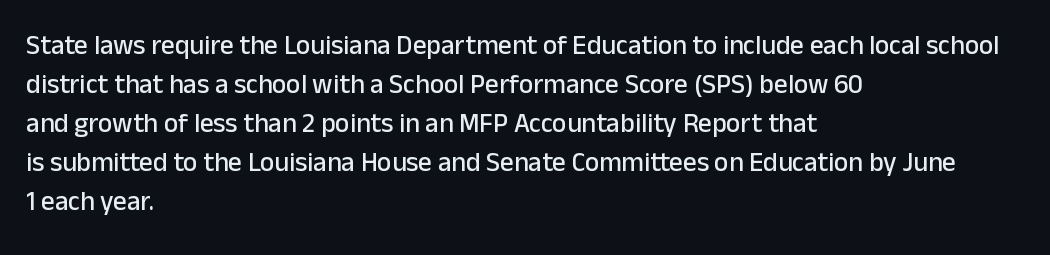
Q: Is the text italic (slanted)? A: No, it is upright.
Q: Is the text underlined? A: No.
Q: How is the paragraph aligned? A: Left-aligned.
Q: Is the spacing between letters normal or unusually wide? A: Normal.
Q: Is the spacing between lines tight, normal or loose? A: Normal.
